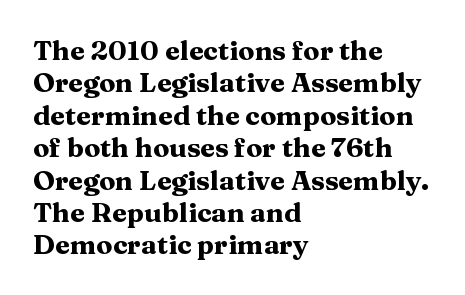
Q: Is the text bold? A: Yes.
Q: Is the text italic (slanted)? A: No, it is upright.
Q: Is the text underlined? A: No.
Q: How is the paragraph aligned? A: Left-aligned.
Q: Is the spacing between letters normal or unusually wide? A: Normal.
